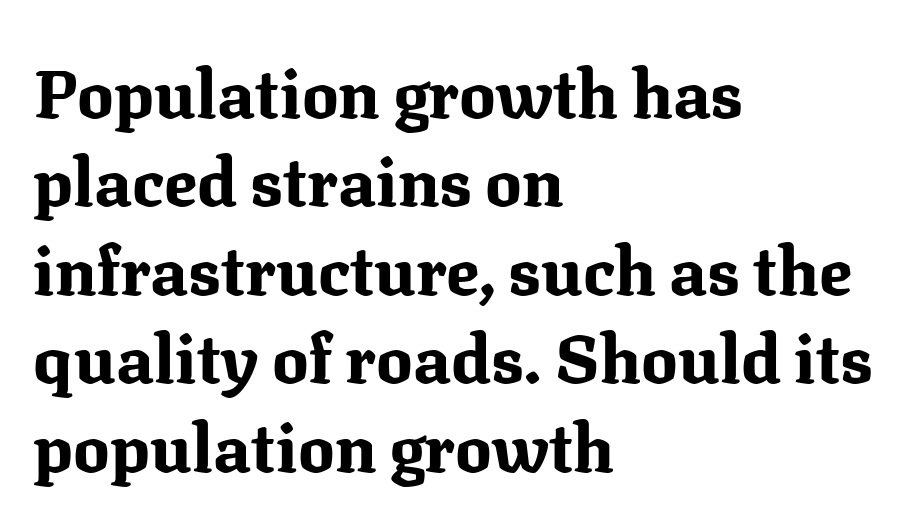
Stroke terminals: seriffed. Descenders hang freely into open space. Think of a printed novel: that variable character pitch is what you see here. The passage shown has conventional tracking throughout.
